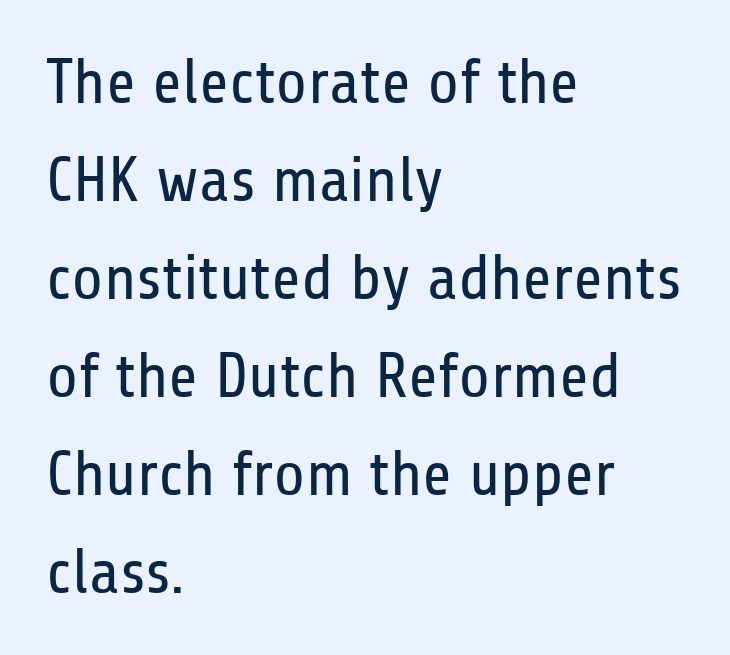
{"serif": "no", "italic": "no", "bold": "no", "weight": "regular", "width": "condensed", "stroke_contrast": "low", "x_height": "medium", "monospaced": "no", "underline": "no", "align": "left", "line_spacing": "normal", "line_spacing_ratio": 1.53, "letter_spacing": "normal", "letter_spacing_em": 0.0, "glyph_px": 64}
